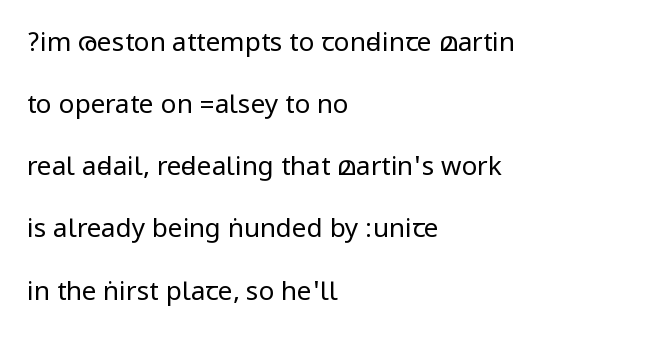
The image shows 26 px text type, upright; set left-aligned, loose line spacing (2.39x), normal letter spacing, not underlined.
